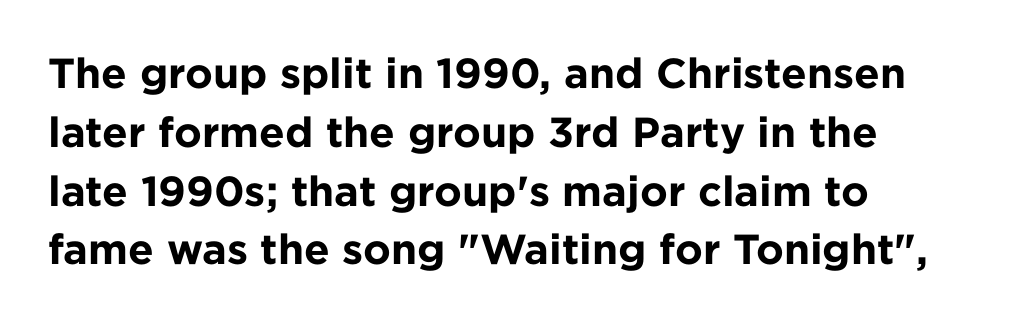
Q: Is the text bold? A: Yes.
Q: Is the text italic (slanted)? A: No, it is upright.
Q: Is the typeface a serif or a sans-serif typeface? A: Sans-serif.
Q: Is the text underlined? A: No.
Q: How is the paragraph aligned? A: Left-aligned.
Q: Is the spacing between letters normal or unusually wide? A: Normal.
Q: Is the spacing between lines tight, normal or loose? A: Normal.
Q: Width (condensed, normal, or wide)? A: Normal.
Q: Stroke contrast? A: Low.
Q: x-height? A: Medium.
Q: Monospaced? A: No.
